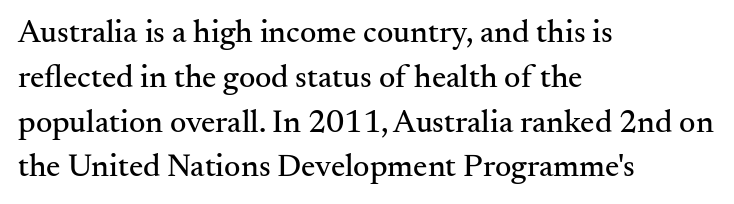
The image shows 32 px serif type, upright; set left-aligned, normal line spacing (1.4x), normal letter spacing, not underlined; medium stroke contrast and a small x-height.
